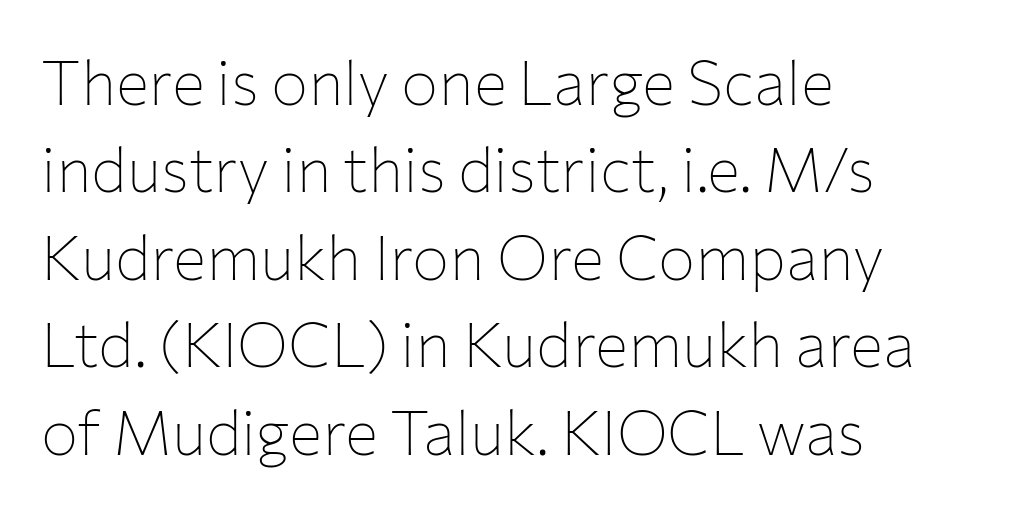
The ragged edge is on the right, which tells us the setting is flush left. Check where the strokes stop: nothing finishes them off — pure sans. The zone under the glyphs is completely vacant. Does extra space separate the letters? No, they use regular spacing. The rendering uses natural spacing where letterforms have individual widths. Does the leading feel generous? No, just average.
